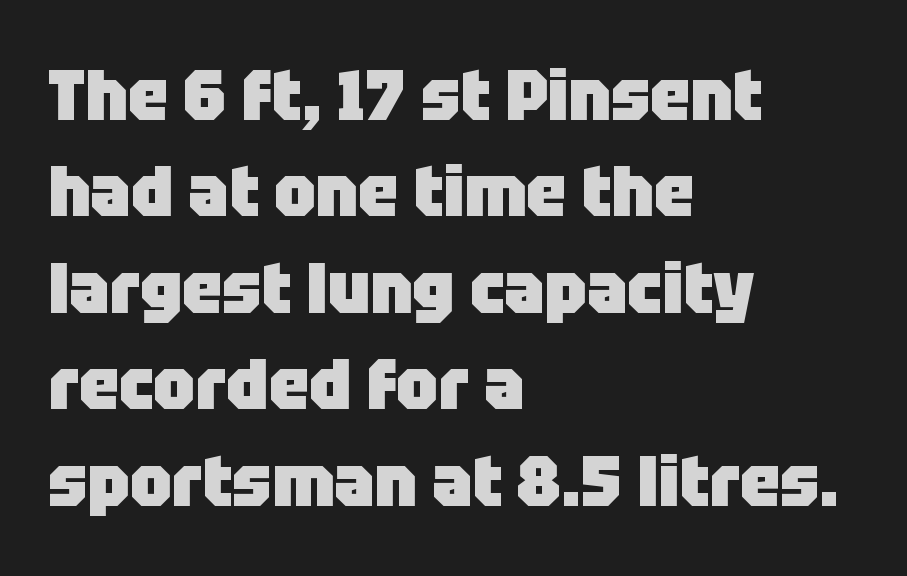
Q: Is the text bold? A: Yes.
Q: Is the text italic (slanted)? A: No, it is upright.
Q: Is the typeface a serif or a sans-serif typeface? A: Sans-serif.
Q: Is the text underlined? A: No.
Q: How is the paragraph aligned? A: Left-aligned.
Q: Is the spacing between letters normal or unusually wide? A: Normal.
Q: Is the spacing between lines tight, normal or loose? A: Normal.
Q: Width (condensed, normal, or wide)? A: Normal.
Q: Stroke contrast? A: Low.
Q: x-height? A: Large.
Q: Monospaced? A: No.
